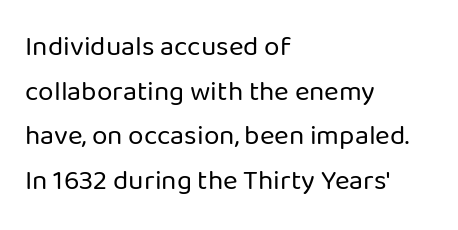
The image shows 28 px regular-weight sans-serif type, upright; set left-aligned, normal line spacing (1.59x), normal letter spacing, not underlined; low stroke contrast and a medium x-height.
